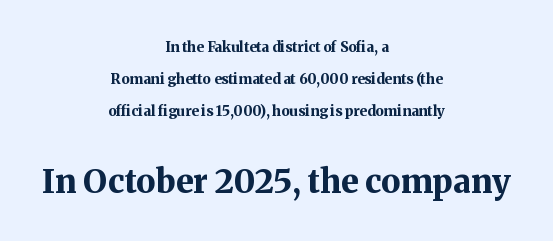
Q: Is the text bold? A: Yes.
Q: Is the text italic (slanted)? A: No, it is upright.
Q: Is the typeface a serif or a sans-serif typeface? A: Serif.
Q: Is the text underlined? A: No.
Q: How is the paragraph aligned? A: Centered.
Q: Is the spacing between letters normal or unusually wide? A: Normal.
Q: Is the spacing between lines tight, normal or loose? A: Loose.
Q: Which block of text is set in a larger size, the first (top) or the second (bottom)? A: The second (bottom) one.
Q: Width (condensed, normal, or wide)? A: Normal.
Q: Stroke contrast? A: Medium.
Q: x-height? A: Medium.
Q: Monospaced? A: No.
